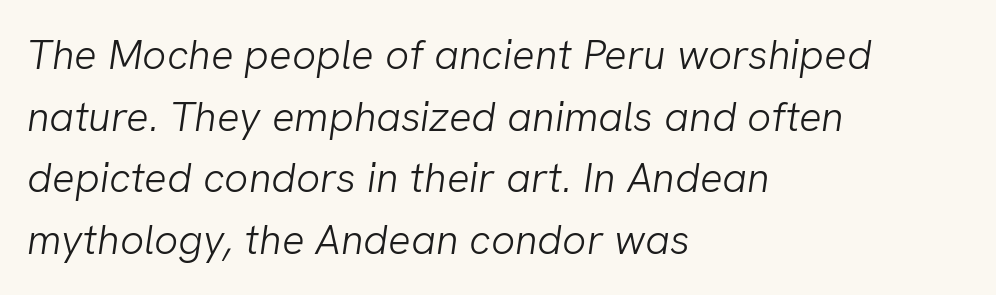
{"serif": "no", "bold": "no", "weight": "light", "width": "normal", "stroke_contrast": "low", "x_height": "medium", "monospaced": "no", "underline": "no", "align": "left", "line_spacing": "normal", "line_spacing_ratio": 1.47, "letter_spacing": "normal", "letter_spacing_em": 0.0, "glyph_px": 42}
